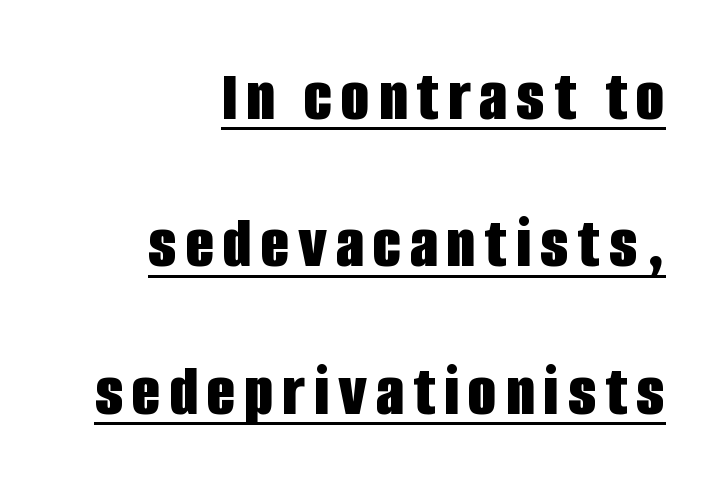
Q: Is the text bold? A: Yes.
Q: Is the text italic (slanted)? A: No, it is upright.
Q: Is the typeface a serif or a sans-serif typeface? A: Sans-serif.
Q: Is the text underlined? A: Yes.
Q: How is the paragraph aligned? A: Right-aligned.
Q: Is the spacing between lines tight, normal or loose? A: Loose.
Q: Width (condensed, normal, or wide)? A: Condensed.
Q: Stroke contrast? A: Low.
Q: x-height? A: Large.
Q: Monospaced? A: No.
